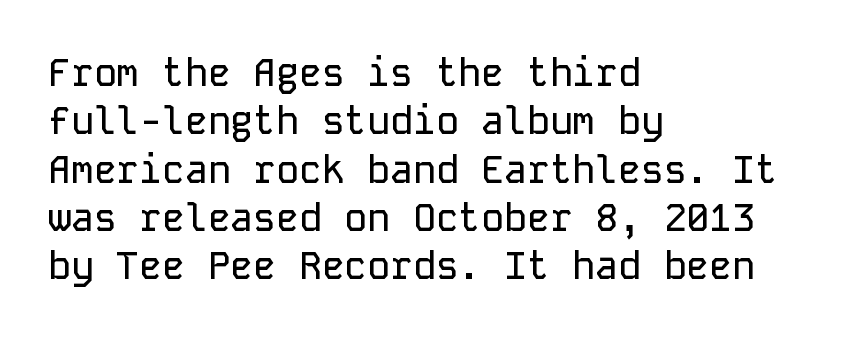
Interline gaps are of average width in this sample. Upright lettering throughout. The space directly below the letters is spotless. Is the block centered? No — it sits flush against the left margin. Here the designer chose a console-style face with uniform glyph widths.
